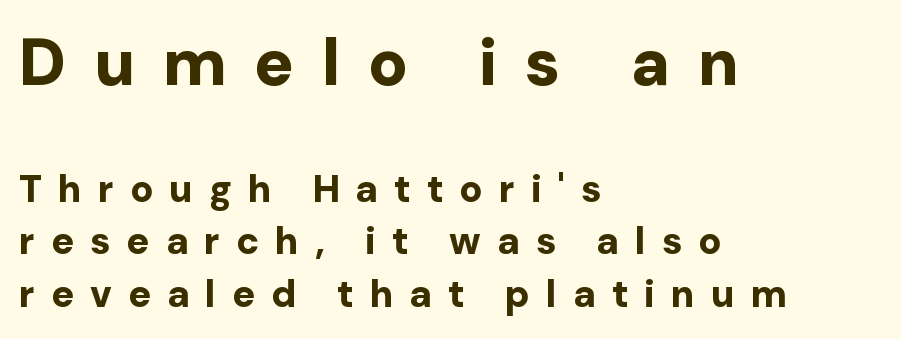
Q: Is the text bold? A: Yes.
Q: Is the text italic (slanted)? A: No, it is upright.
Q: Is the typeface a serif or a sans-serif typeface? A: Sans-serif.
Q: Is the text underlined? A: No.
Q: How is the paragraph aligned? A: Left-aligned.
Q: Is the spacing between letters normal or unusually wide? A: Unusually wide.
Q: Is the spacing between lines tight, normal or loose? A: Normal.
Q: Which block of text is set in a larger size, the first (top) or the second (bottom)? A: The first (top) one.
Q: Width (condensed, normal, or wide)? A: Normal.
Q: Stroke contrast? A: Low.
Q: x-height? A: Medium.
Q: Monospaced? A: No.
